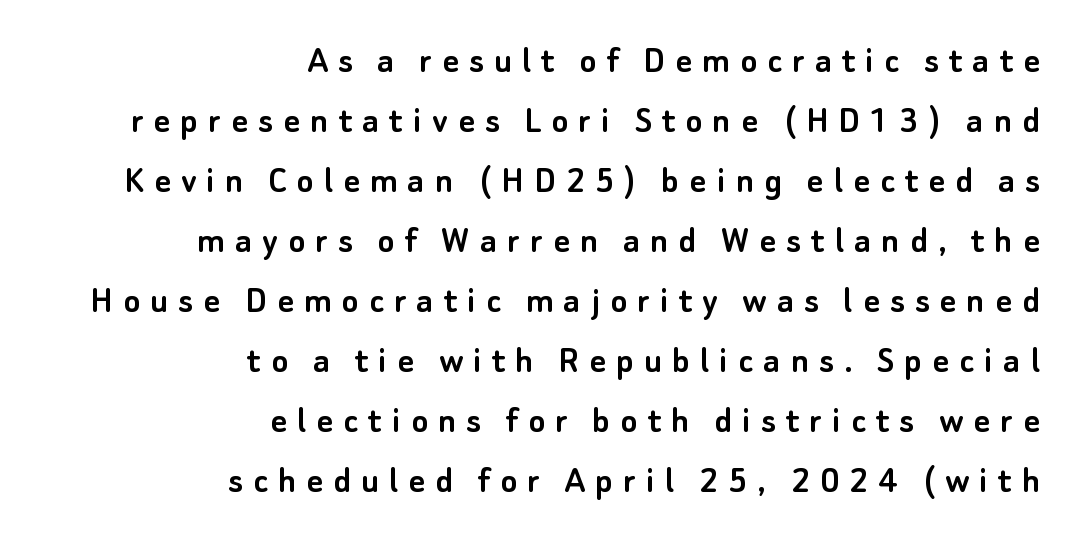
{"serif": "no", "italic": "no", "width": "normal", "stroke_contrast": "low", "x_height": "small", "monospaced": "no", "underline": "no", "align": "right", "line_spacing": "normal", "line_spacing_ratio": 1.5, "letter_spacing": "wide", "letter_spacing_em": 0.25, "glyph_px": 40}
